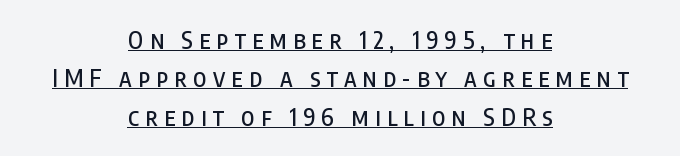
{"italic": "no", "underline": "yes", "align": "center", "line_spacing": "normal", "line_spacing_ratio": 1.6, "letter_spacing": "wide", "letter_spacing_em": 0.26, "glyph_px": 24}
